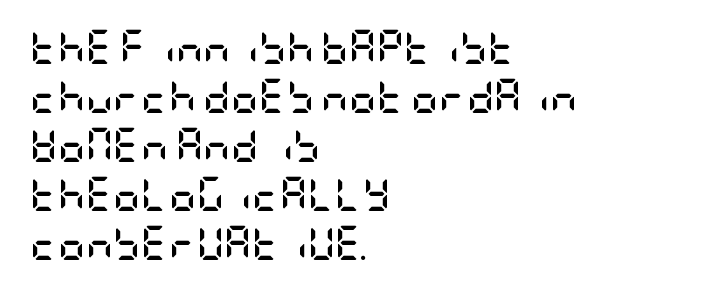
{"serif": "no", "italic": "no", "bold": "yes", "weight": "semibold", "width": "condensed", "stroke_contrast": "low", "x_height": "large", "underline": "no", "align": "left", "line_spacing": "normal", "line_spacing_ratio": 1.44, "letter_spacing": "normal", "letter_spacing_em": 0.0, "glyph_px": 34}
